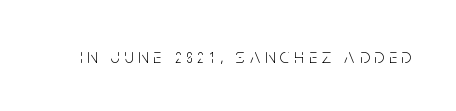
Q: Is the text bold? A: No.
Q: Is the text italic (slanted)? A: No, it is upright.
Q: Is the text underlined? A: No.
Q: Is the spacing between letters normal or unusually wide? A: Unusually wide.
